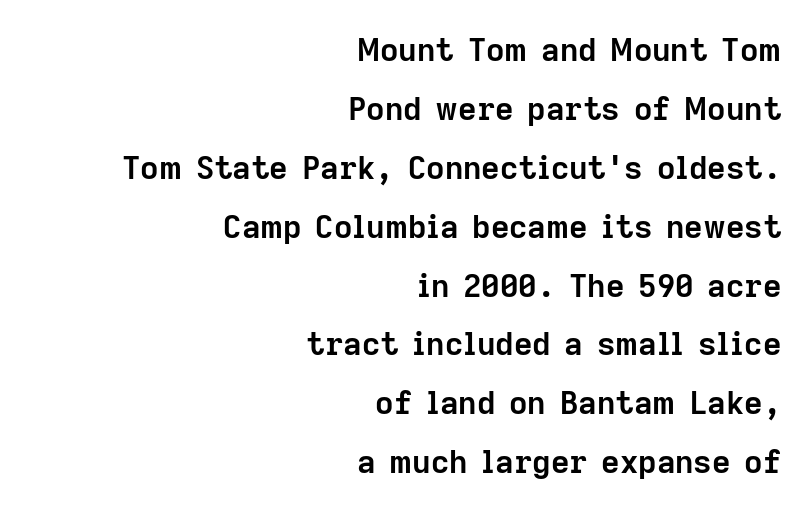
The image shows 32 px semibold sans-serif type, upright; set right-aligned, line spacing 1.84x, normal letter spacing, not underlined; low stroke contrast and a medium x-height.
